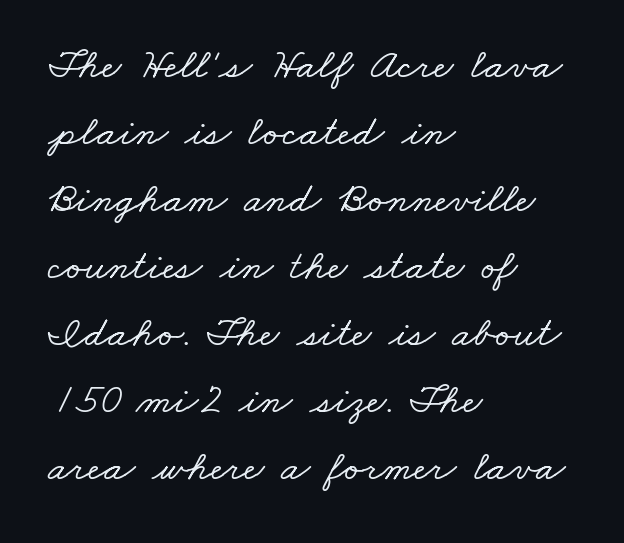
{"serif": "yes", "width": "wide", "stroke_contrast": "low", "x_height": "small", "monospaced": "no", "underline": "no", "align": "left", "line_spacing": "normal", "line_spacing_ratio": 1.56, "letter_spacing": "normal", "letter_spacing_em": 0.0, "glyph_px": 43}
